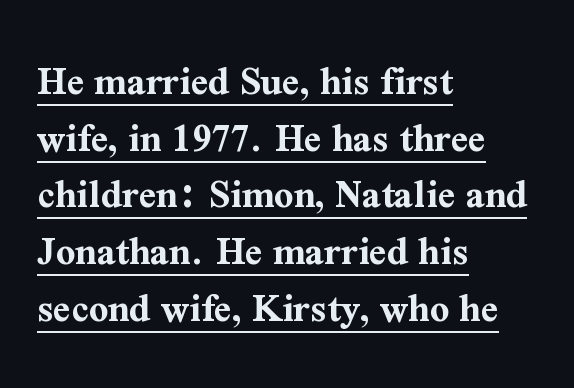
Do the characters align in a grid? No, the font is proportional. Observe the ordinary spacing: letters are neighbours, not strangers. Quick note: underline on. Summary of vertical rhythm: regular, with standard interline spacing. Heft: maximum for text — a bold.
